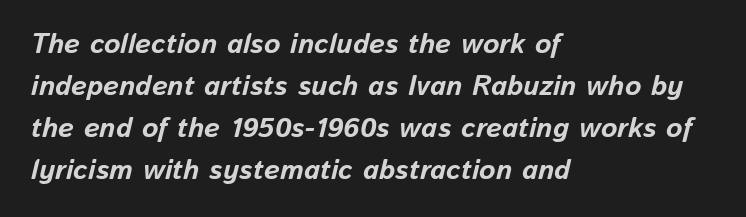
Q: Is the text bold? A: Yes.
Q: Is the text italic (slanted)? A: Yes, it leans right by about 13 degrees.
Q: Is the text underlined? A: No.
Q: How is the paragraph aligned? A: Left-aligned.
Q: Is the spacing between letters normal or unusually wide? A: Normal.
Q: Is the spacing between lines tight, normal or loose? A: Normal.
Q: Width (condensed, normal, or wide)? A: Normal.
Q: Stroke contrast? A: Low.
Q: x-height? A: Medium.
Q: Monospaced? A: No.
